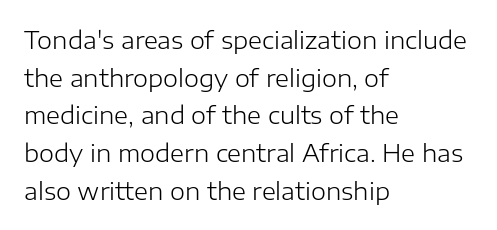
{"italic": "no", "bold": "no", "underline": "no", "align": "left", "line_spacing": "normal", "line_spacing_ratio": 1.57, "letter_spacing": "normal", "letter_spacing_em": 0.0, "glyph_px": 24}
